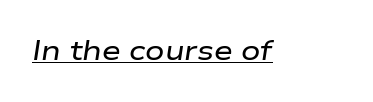
Does extra space separate the letters? No, they use regular spacing. Check the space under the baseline: a stroke is drawn there. Yep, that's italic — everything's leaning.
